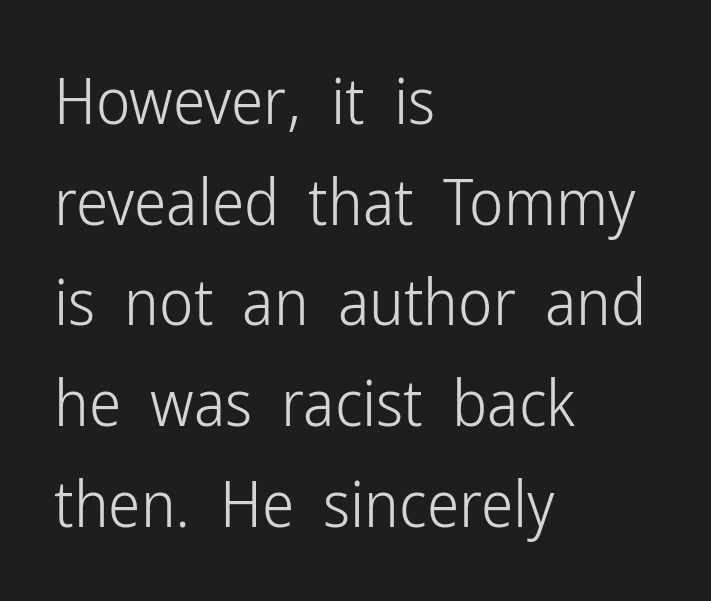
Q: Is the text bold? A: No.
Q: Is the text italic (slanted)? A: No, it is upright.
Q: Is the typeface a serif or a sans-serif typeface? A: Sans-serif.
Q: Is the text underlined? A: No.
Q: How is the paragraph aligned? A: Left-aligned.
Q: Is the spacing between letters normal or unusually wide? A: Normal.
Q: Is the spacing between lines tight, normal or loose? A: Normal.
Q: Width (condensed, normal, or wide)? A: Condensed.
Q: Stroke contrast? A: Low.
Q: x-height? A: Medium.
Q: Monospaced? A: No.
